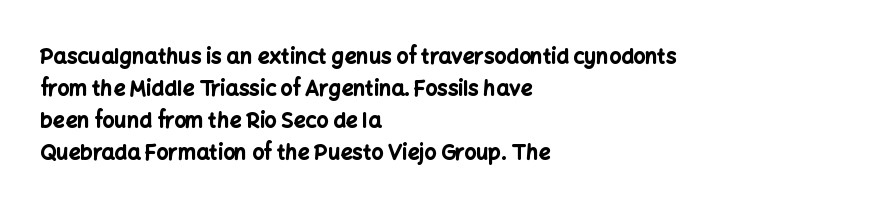
Tracking value appears to be zero — textbook default spacing. Is the type bold? Yes — the strokes are clearly thick and heavy. The block of text has a typical density, with ordinary space between rows. The rag falls on the right side of this text block. Words float on clear page, feet unadorned.
